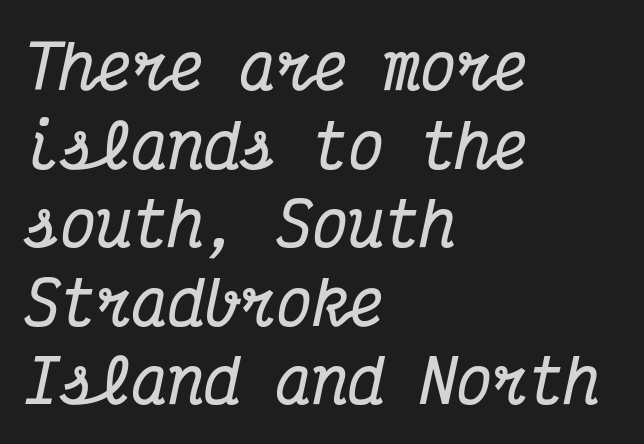
The image shows 60 px bold, condensed serif type, italic (leaning right), monospaced; set left-aligned, normal line spacing (1.31x), normal letter spacing, not underlined; medium stroke contrast and a medium x-height.
